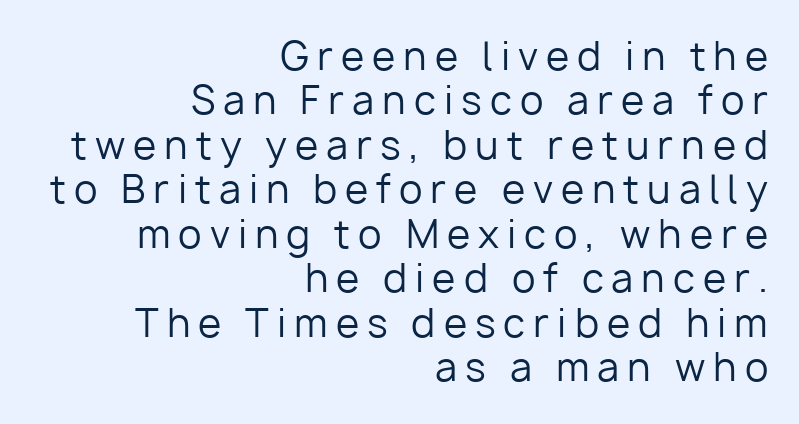
The image shows 38 px regular-weight sans-serif type, upright; set right-aligned, line spacing 1.17x, unusually wide letter spacing (+0.21 em), not underlined; low stroke contrast and a medium x-height.
